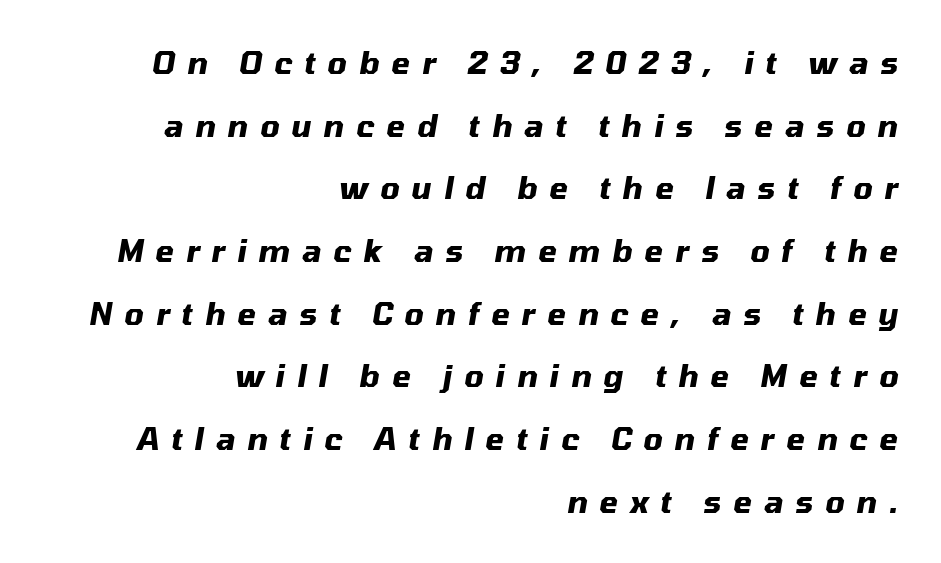
The image shows 30 px heavy type, italic (leaning right); set right-aligned, loose line spacing (2.09x), unusually wide letter spacing (+0.4 em), not underlined; medium stroke contrast and a medium x-height.
